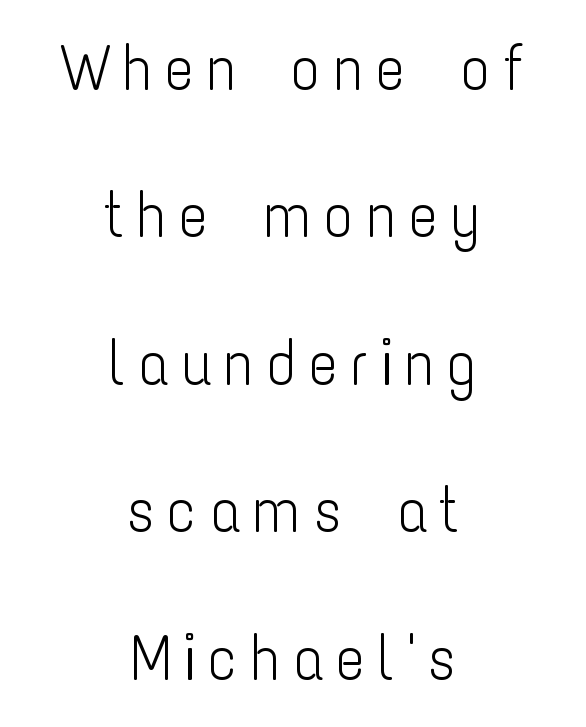
Proportional: the letters do not fall into vertical columns. It's the straight-up-and-down kind of type. Nobody drew a line under any word here. Letters have the restrained weight of plain body copy at most. The setting favours the middle, as headings and verse often do. Reading down the column, the eye jumps a long way to each next line.
